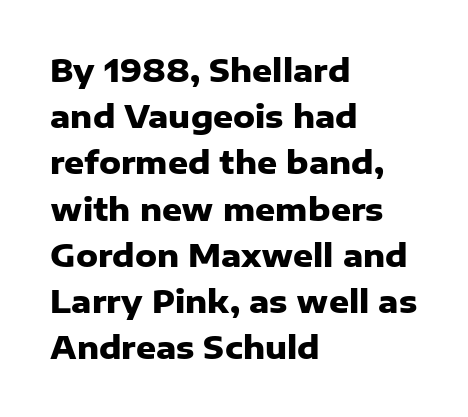
Here the designer chose a conventional face with non-uniform glyph widths. The rendering shows plain stroke endings on the letterforms — a sans-serif design. The letterforms sit shoulder to shoulder at normal distance. Normally led — the rows are evenly, conventionally spaced. In CSS terms this would be text-align: left.
